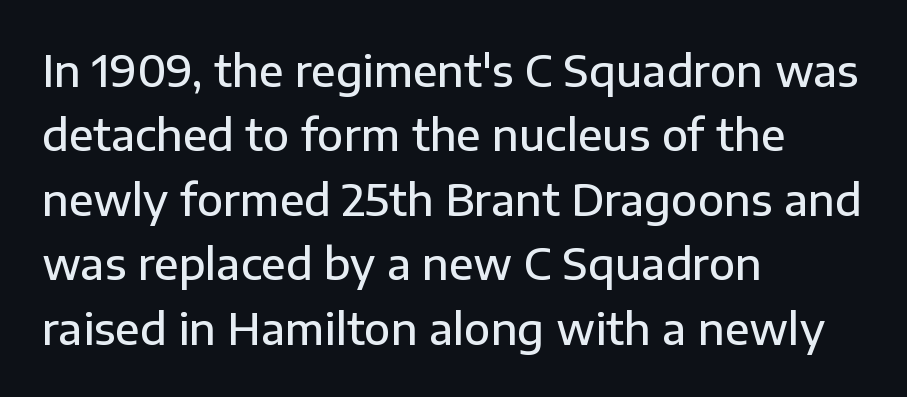
The image shows 43 px semibold sans-serif type, upright; set left-aligned, normal line spacing (1.5x), normal letter spacing, not underlined; low stroke contrast and a medium x-height.
